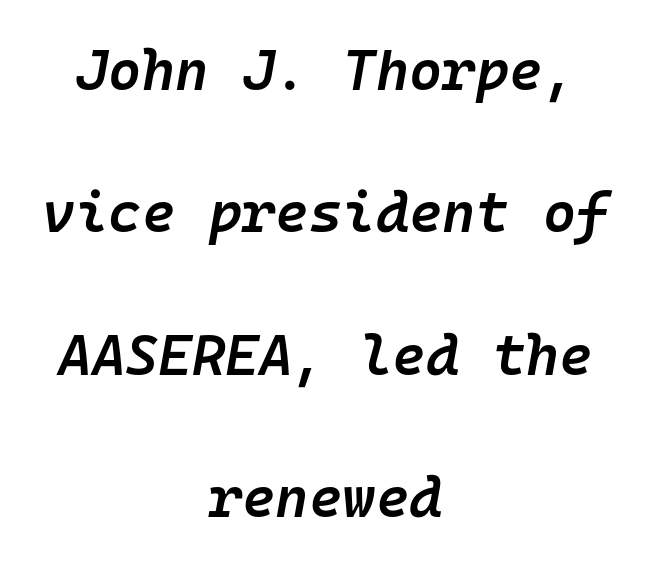
{"italic": "yes", "lean": "right", "slant_degrees": 10, "bold": "semi", "weight": "semibold", "width": "normal", "stroke_contrast": "low", "x_height": "medium", "monospaced": "yes", "underline": "no", "align": "center", "line_spacing": "loose", "line_spacing_ratio": 2.5, "letter_spacing": "normal", "letter_spacing_em": 0.0, "glyph_px": 57}
